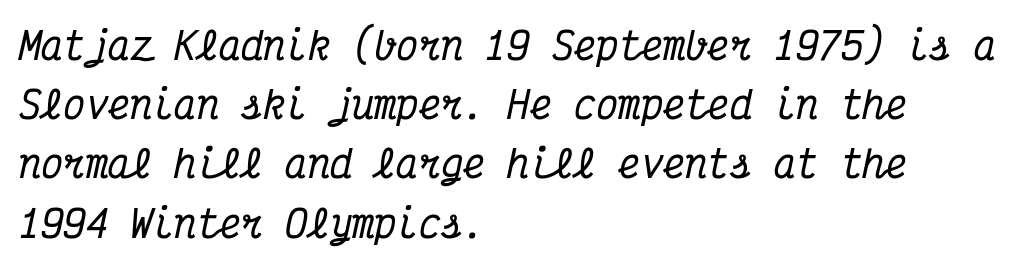
{"serif": "yes", "italic": "yes", "lean": "right", "slant_degrees": 12, "width": "condensed", "stroke_contrast": "medium", "x_height": "medium", "monospaced": "yes", "underline": "no", "align": "left", "line_spacing": "normal", "line_spacing_ratio": 1.6, "letter_spacing": "normal", "letter_spacing_em": 0.0, "glyph_px": 37}
